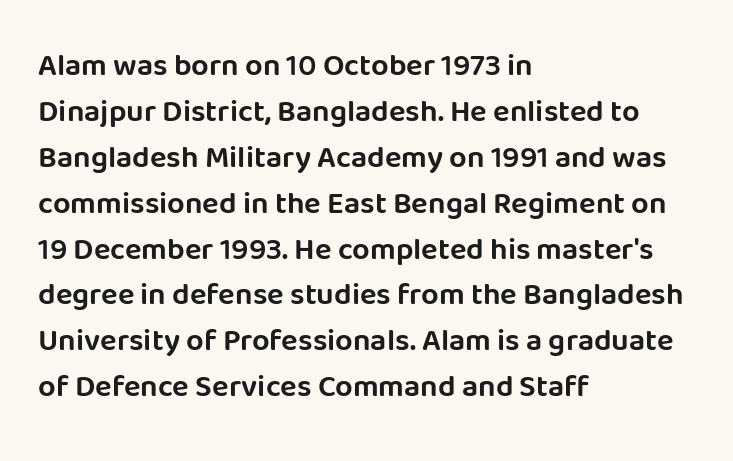
Quick note: underline off. Nothing unusual about the tracking: characters are spaced as the font intends. A typesetter would call this leading conventional body-copy spacing. Note the varied advance widths — an 'i' is clearly narrower than an 'm'.
